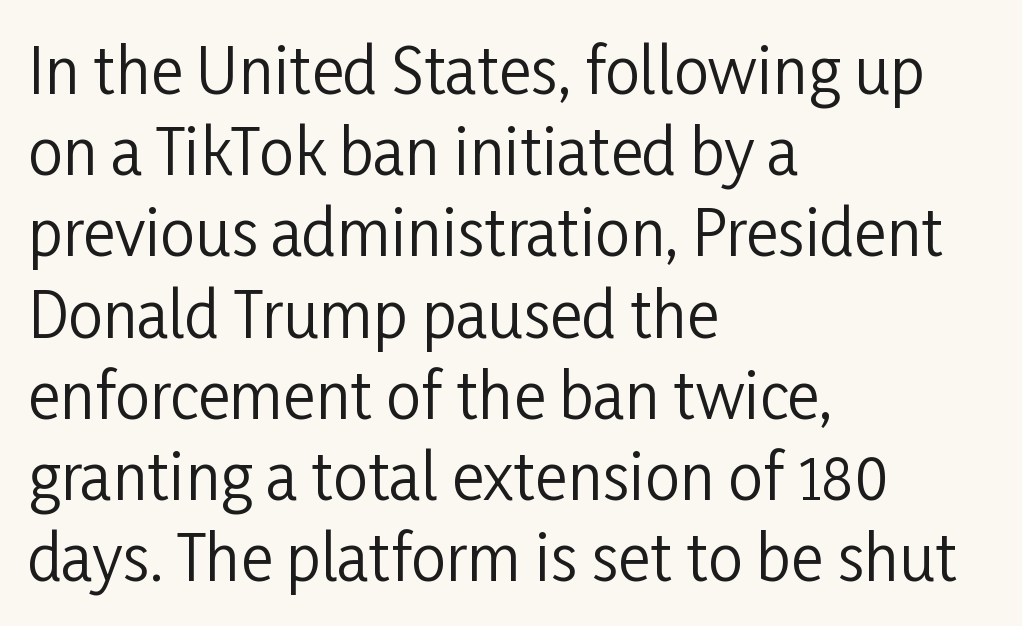
{"serif": "no", "italic": "no", "bold": "no", "weight": "regular", "width": "condensed", "stroke_contrast": "low", "x_height": "medium", "monospaced": "no", "underline": "no", "align": "left", "line_spacing": "normal", "line_spacing_ratio": 1.31, "letter_spacing": "normal", "letter_spacing_em": 0.0, "glyph_px": 62}
